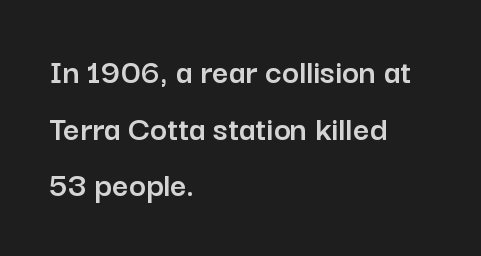
{"serif": "no", "italic": "no", "width": "normal", "stroke_contrast": "low", "x_height": "medium", "monospaced": "no", "underline": "no", "align": "left", "line_spacing": "normal", "line_spacing_ratio": 1.57, "letter_spacing": "normal", "letter_spacing_em": 0.0, "glyph_px": 36}
